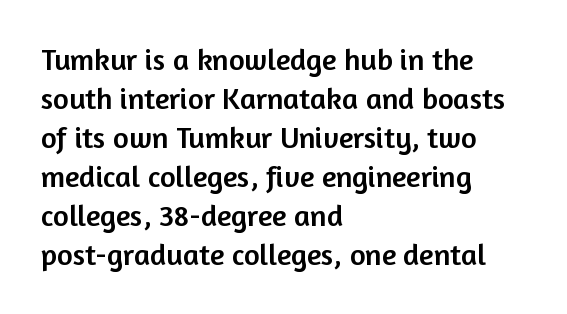
{"serif": "no", "italic": "no", "width": "normal", "stroke_contrast": "low", "x_height": "medium", "monospaced": "no", "underline": "no", "align": "left", "line_spacing": "normal", "line_spacing_ratio": 1.3, "letter_spacing": "normal", "letter_spacing_em": 0.0, "glyph_px": 30}
